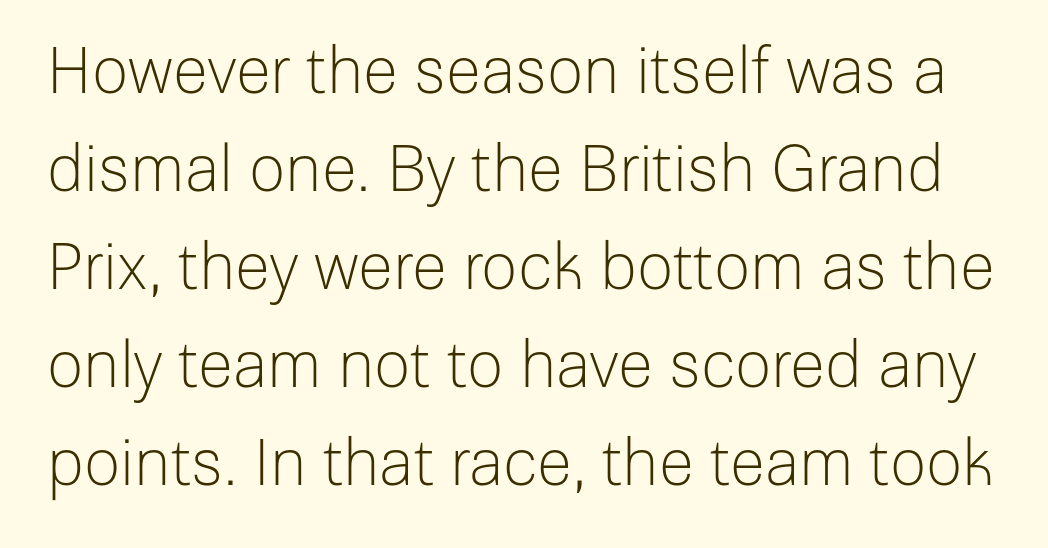
The image shows 64 px light sans-serif type, upright; set normal line spacing (1.53x), normal letter spacing, not underlined; low stroke contrast and a medium x-height.
